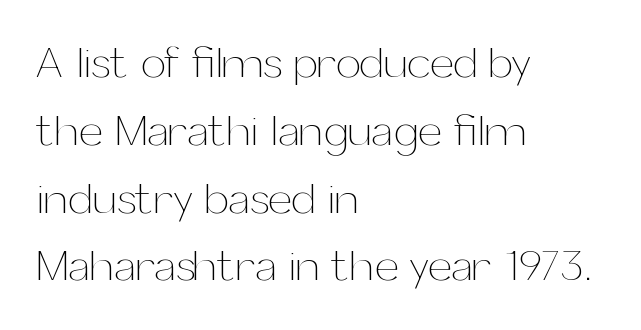
Q: Is the text bold? A: No.
Q: Is the text italic (slanted)? A: No, it is upright.
Q: Is the text underlined? A: No.
Q: How is the paragraph aligned? A: Left-aligned.
Q: Is the spacing between letters normal or unusually wide? A: Normal.
Q: Is the spacing between lines tight, normal or loose? A: Normal.
Q: Width (condensed, normal, or wide)? A: Normal.
Q: Stroke contrast? A: Medium.
Q: x-height? A: Medium.
Q: Monospaced? A: No.
